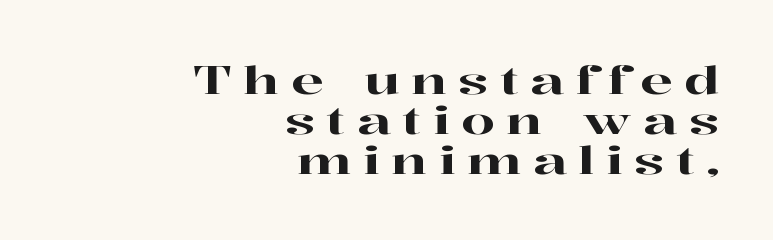
The typesetter chose a ragged-left arrangement here. The characters display serif detailing at their extremities. Caption: expanded tracking, letters set apart. Any mark beneath the type? The region is blank.
